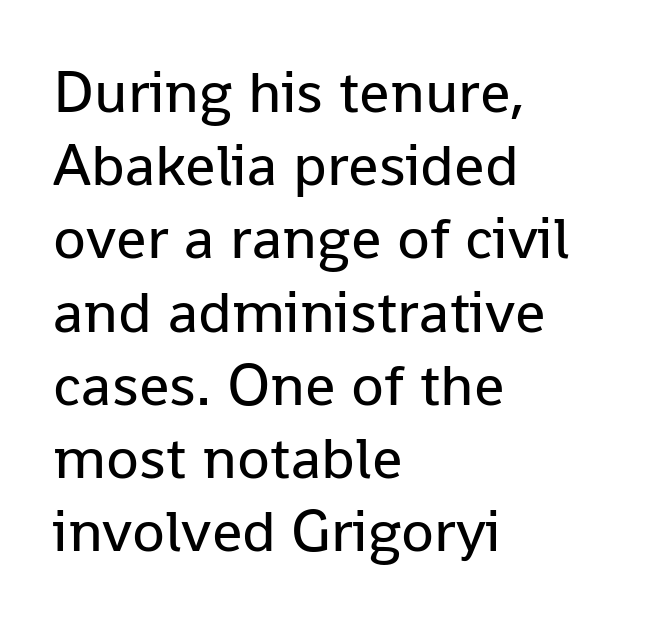
A quiet, ordinary-to-light weight characterises the typeface. Do the letters lean? They stand straight. Does extra space separate the letters? No, they use regular spacing. The space directly below the letters is spotless.
